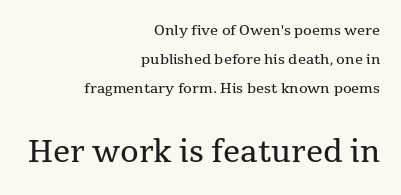
{"serif": "yes", "italic": "no", "bold": "no", "weight": "regular", "width": "normal", "stroke_contrast": "medium", "x_height": "medium", "monospaced": "no", "underline": "no", "align": "right", "line_spacing": "loose", "line_spacing_ratio": 2.08, "letter_spacing": "normal", "letter_spacing_em": 0.0, "larger_block": "second", "size_ratio": 2.14, "glyph_px": 30}
